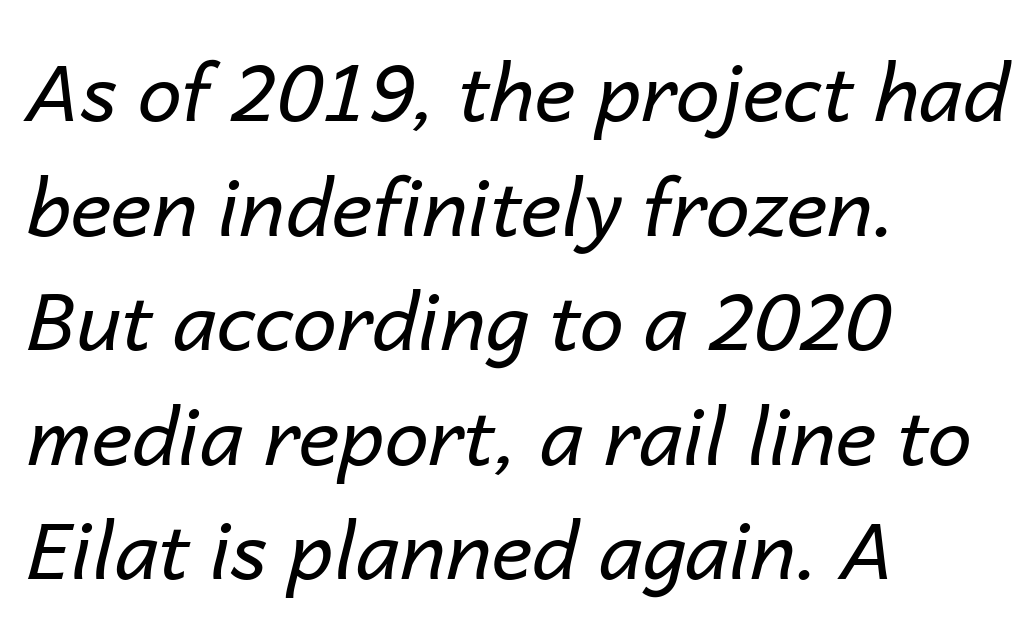
Each word holds together tightly as a unit, with standard inter-letter gaps. Compared with typical paragraphs, the rows here are spaced about the same. Does the copy run flush right? No — it runs flush left. Quick note: italic. Is the type heavy? It reads as light-to-regular instead. Do the characters align in a grid? No, the font is proportional.
